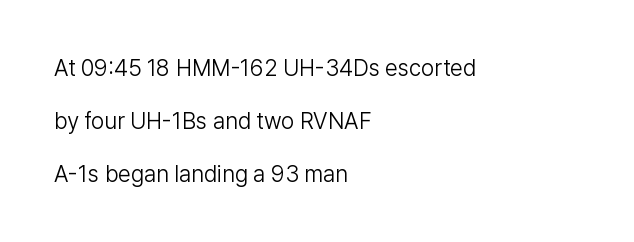
Characters remain perfectly vertical along every line. Bare-footed words on every line. The leading is generous, giving the passage an open texture. The typeface has the unassuming heft of standard copy or less. This rendering uses left alignment, leaving the right contour irregular.
